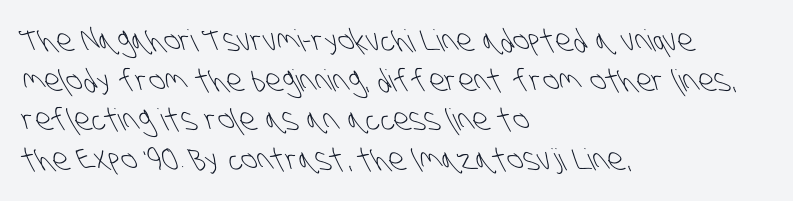
Spacing verdict: proportional, widths tailored to each character. What kind of face is this? One without serifs — a sans. These lines keep a tight, regular rhythm from letter to letter. The paragraph shown leans on its left margin. Successive baselines arrive at the customary interval.
